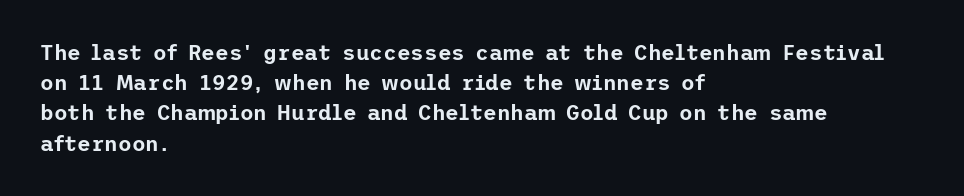
The lines sit at an ordinary, default distance from one another. In terms of posture, this sample is upright. What stands out about the letter spacing? Nothing — it is the standard amount. Leftover space on each line is placed entirely after the last word. Check the space under the baseline: it is left empty.
